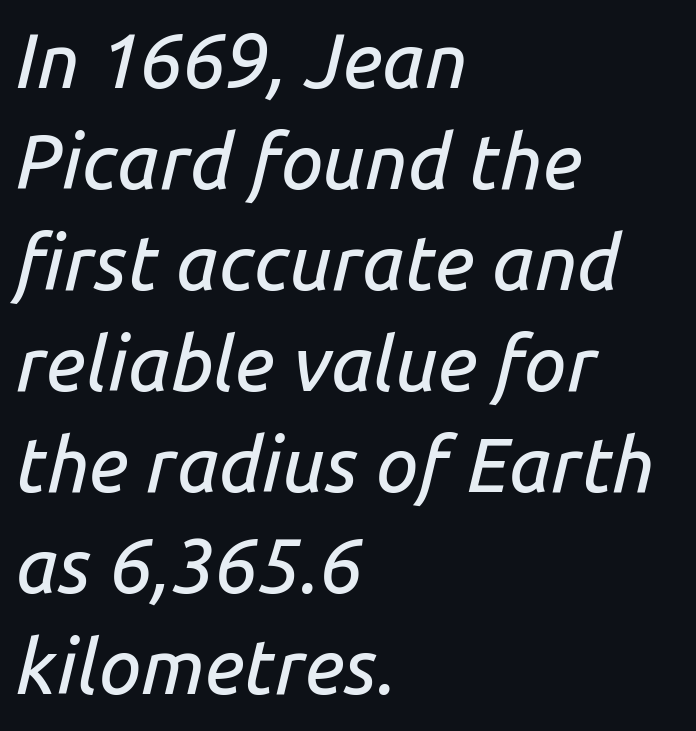
Q: Is the text italic (slanted)? A: Yes, it leans right by about 14 degrees.
Q: Is the text underlined? A: No.
Q: How is the paragraph aligned? A: Left-aligned.
Q: Is the spacing between letters normal or unusually wide? A: Normal.
Q: Is the spacing between lines tight, normal or loose? A: Normal.
Q: Width (condensed, normal, or wide)? A: Normal.
Q: Stroke contrast? A: Low.
Q: x-height? A: Medium.
Q: Monospaced? A: No.
